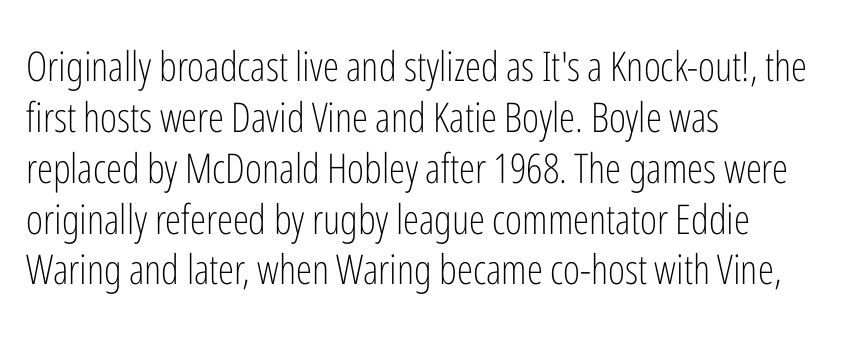
I'd call this a sans setting — the letters go barefoot. A typesetter would call this proportional, since set widths differ per character. Stems and bowls with no extra thickness — not bold. The letterforms sit shoulder to shoulder at normal distance.
